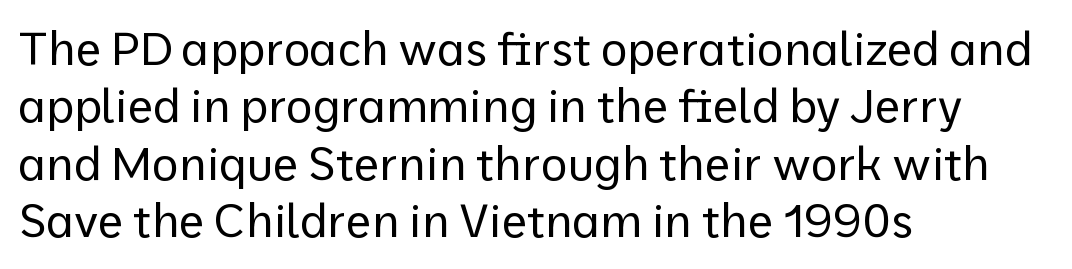
{"serif": "no", "italic": "no", "bold": "no", "weight": "regular", "width": "normal", "stroke_contrast": "low", "x_height": "medium", "monospaced": "no", "underline": "no", "align": "left", "line_spacing": "normal", "line_spacing_ratio": 1.25, "letter_spacing": "normal", "letter_spacing_em": 0.0, "glyph_px": 46}
